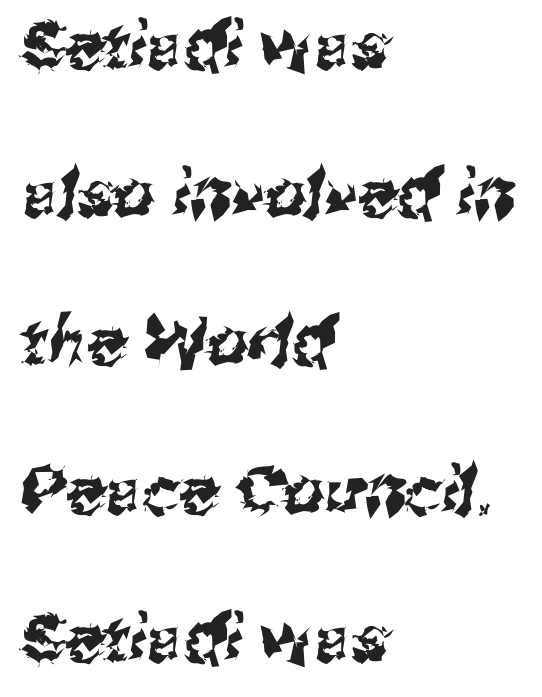
{"serif": "no", "width": "normal", "stroke_contrast": "medium", "x_height": "medium", "monospaced": "no", "underline": "no", "align": "left", "line_spacing": "loose", "line_spacing_ratio": 2.28, "letter_spacing": "normal", "letter_spacing_em": 0.0, "glyph_px": 65}
